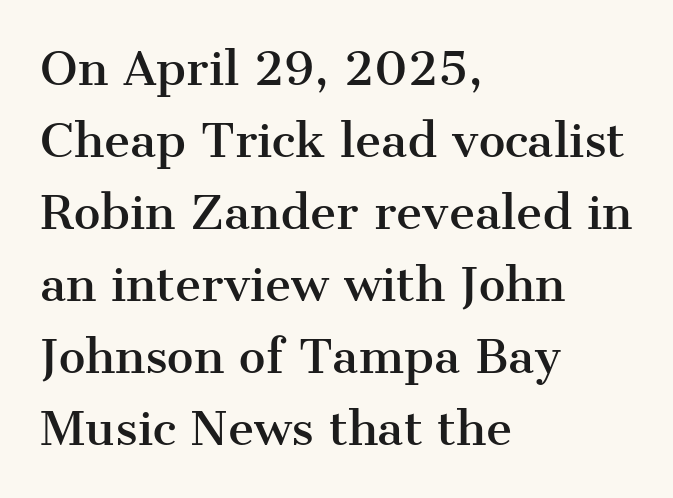
The image shows 45 px serif type, upright; set left-aligned, normal line spacing (1.6x), normal letter spacing, not underlined; medium stroke contrast and a medium x-height.
